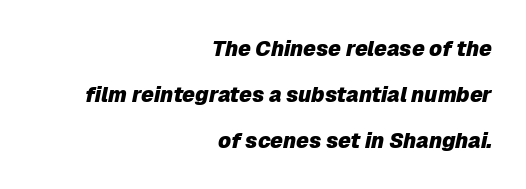
Q: Is the text bold? A: Yes.
Q: Is the text italic (slanted)? A: Yes, it leans right by about 12 degrees.
Q: Is the text underlined? A: No.
Q: How is the paragraph aligned? A: Right-aligned.
Q: Is the spacing between letters normal or unusually wide? A: Normal.
Q: Is the spacing between lines tight, normal or loose? A: Loose.
